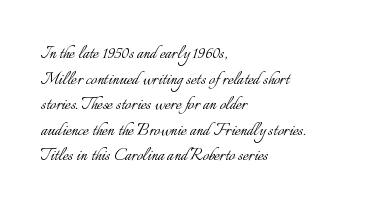
The image shows 21 px text type; set left-aligned, line spacing 1.22x, normal letter spacing, not underlined.
